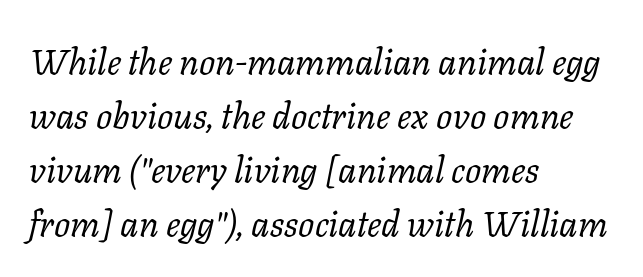
Q: Is the text bold? A: No.
Q: Is the text italic (slanted)? A: Yes, it leans right by about 11 degrees.
Q: Is the typeface a serif or a sans-serif typeface? A: Serif.
Q: Is the text underlined? A: No.
Q: How is the paragraph aligned? A: Left-aligned.
Q: Is the spacing between letters normal or unusually wide? A: Normal.
Q: Is the spacing between lines tight, normal or loose? A: Normal.
Q: Width (condensed, normal, or wide)? A: Normal.
Q: Stroke contrast? A: Low.
Q: x-height? A: Medium.
Q: Monospaced? A: No.
